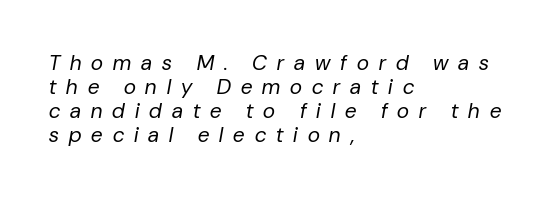
Observe the wide spacing: letters keep a clear distance from each other. An italicized treatment has been applied to the whole sample. Compared with typical paragraphs, the rows here are closer together. Heaviness? Minimal to ordinary, like unemphasized prose. Descender tails drop into unmarked territory.
